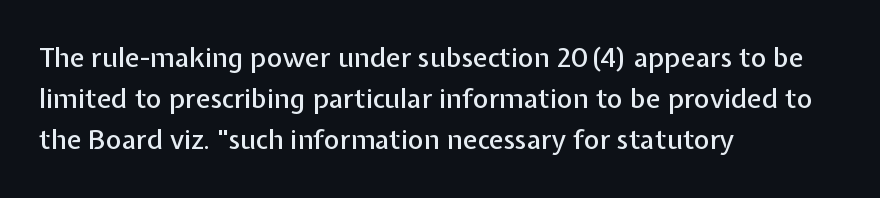
{"italic": "no", "underline": "no", "align": "left", "line_spacing": "normal", "line_spacing_ratio": 1.52, "letter_spacing": "normal", "letter_spacing_em": 0.0, "glyph_px": 27}
